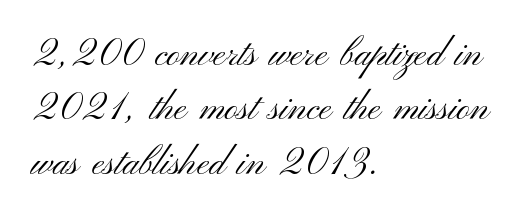
Weight: in the light-to-regular range. A sans-serif font was chosen for this passage. The rendering uses natural spacing where letterforms have individual widths.
